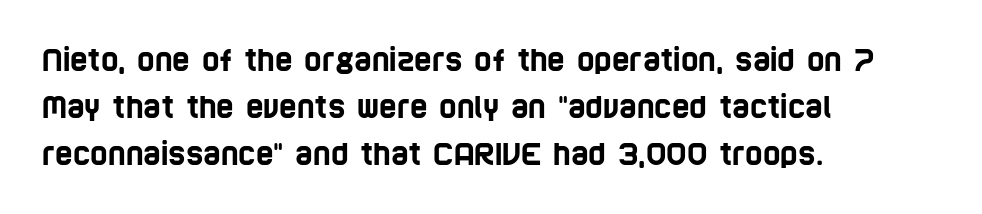
Q: Is the typeface a serif or a sans-serif typeface? A: Sans-serif.
Q: Is the text underlined? A: No.
Q: How is the paragraph aligned? A: Left-aligned.
Q: Is the spacing between letters normal or unusually wide? A: Normal.
Q: Is the spacing between lines tight, normal or loose? A: Normal.
Q: Width (condensed, normal, or wide)? A: Condensed.
Q: Stroke contrast? A: Low.
Q: x-height? A: Large.
Q: Monospaced? A: No.
